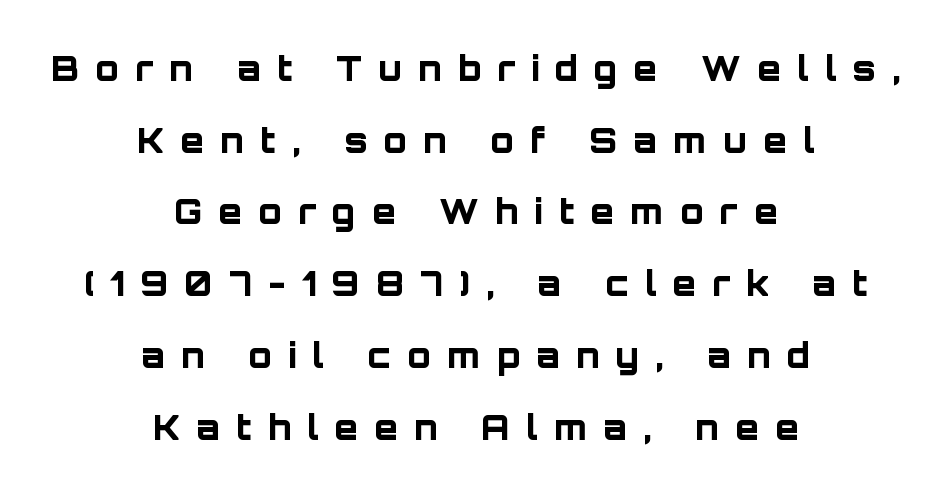
Q: Is the text bold? A: Yes.
Q: Is the text italic (slanted)? A: No, it is upright.
Q: Is the typeface a serif or a sans-serif typeface? A: Sans-serif.
Q: Is the text underlined? A: No.
Q: How is the paragraph aligned? A: Centered.
Q: Is the spacing between letters normal or unusually wide? A: Unusually wide.
Q: Is the spacing between lines tight, normal or loose? A: Loose.
Q: Width (condensed, normal, or wide)? A: Normal.
Q: Stroke contrast? A: Low.
Q: x-height? A: Large.
Q: Monospaced? A: No.
